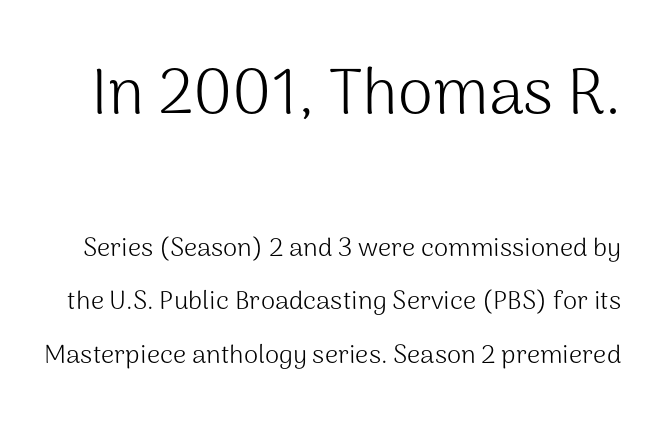
Q: Is the text bold? A: No.
Q: Is the text italic (slanted)? A: No, it is upright.
Q: Is the typeface a serif or a sans-serif typeface? A: Sans-serif.
Q: Is the text underlined? A: No.
Q: Is the spacing between letters normal or unusually wide? A: Normal.
Q: Is the spacing between lines tight, normal or loose? A: Loose.
Q: Which block of text is set in a larger size, the first (top) or the second (bottom)? A: The first (top) one.
Q: Width (condensed, normal, or wide)? A: Normal.
Q: Stroke contrast? A: Medium.
Q: x-height? A: Medium.
Q: Monospaced? A: No.
